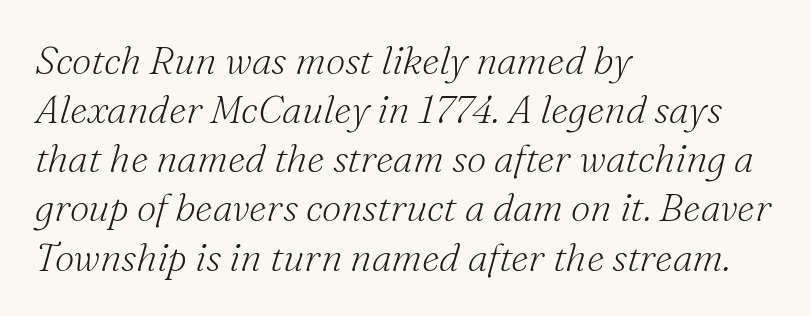
Q: Is the text bold? A: No.
Q: Is the text italic (slanted)? A: Yes, it leans right by about 16 degrees.
Q: Is the typeface a serif or a sans-serif typeface? A: Serif.
Q: Is the text underlined? A: No.
Q: How is the paragraph aligned? A: Left-aligned.
Q: Is the spacing between letters normal or unusually wide? A: Normal.
Q: Is the spacing between lines tight, normal or loose? A: Normal.
Q: Width (condensed, normal, or wide)? A: Normal.
Q: Stroke contrast? A: Medium.
Q: x-height? A: Small.
Q: Monospaced? A: No.
